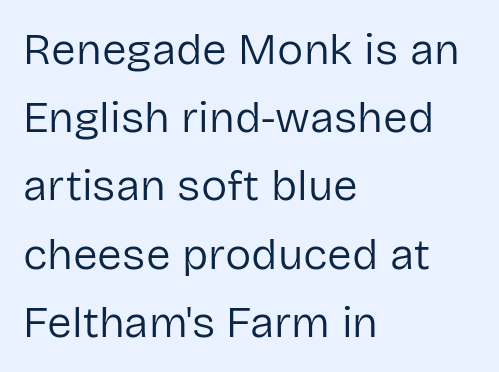
{"serif": "no", "italic": "no", "bold": "no", "weight": "regular", "width": "normal", "stroke_contrast": "low", "x_height": "medium", "monospaced": "no", "underline": "no", "align": "left", "line_spacing": "normal", "line_spacing_ratio": 1.55, "letter_spacing": "normal", "letter_spacing_em": 0.0, "glyph_px": 44}
